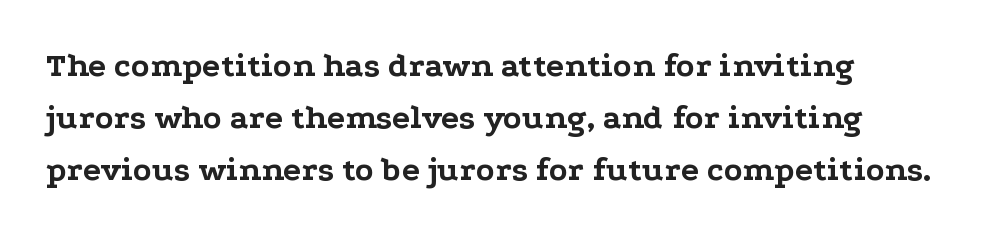
Q: Is the text bold? A: Yes.
Q: Is the text italic (slanted)? A: No, it is upright.
Q: Is the typeface a serif or a sans-serif typeface? A: Serif.
Q: Is the text underlined? A: No.
Q: Is the spacing between letters normal or unusually wide? A: Normal.
Q: Is the spacing between lines tight, normal or loose? A: Normal.
Q: Width (condensed, normal, or wide)? A: Wide.
Q: Stroke contrast? A: Low.
Q: x-height? A: Medium.
Q: Monospaced? A: No.
